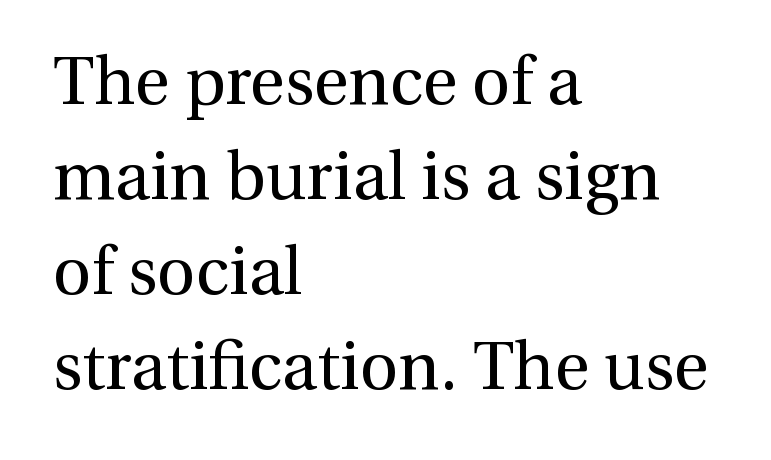
The image shows 67 px regular-weight serif type, upright; set left-aligned, normal line spacing (1.42x), normal letter spacing, not underlined; medium stroke contrast and a medium x-height.
